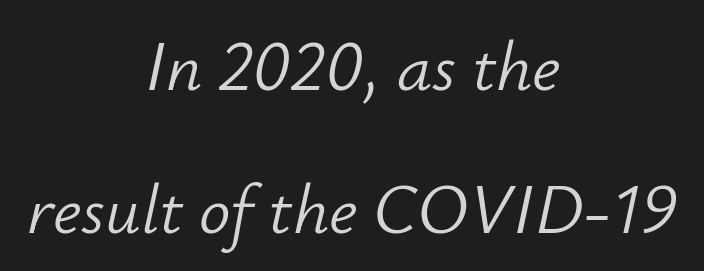
The image shows 70 px light type, italic (leaning right); set centered, loose line spacing (2.05x), normal letter spacing, not underlined; low stroke contrast and a small x-height.
